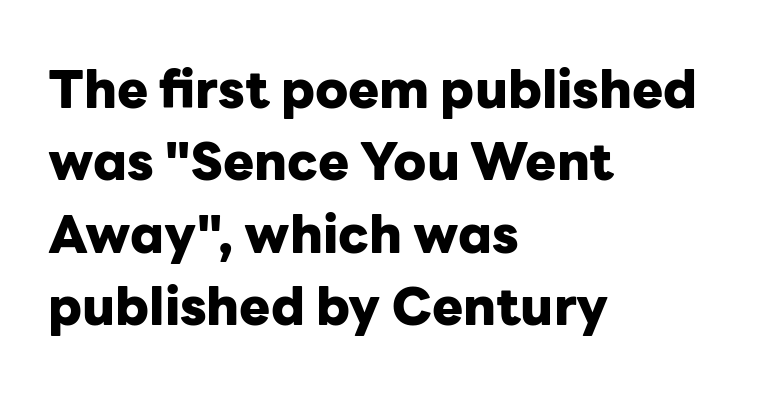
{"serif": "no", "italic": "no", "bold": "yes", "weight": "heavy", "width": "normal", "stroke_contrast": "low", "x_height": "medium", "monospaced": "no", "underline": "no", "align": "left", "line_spacing": "normal", "line_spacing_ratio": 1.39, "letter_spacing": "normal", "letter_spacing_em": 0.0, "glyph_px": 52}
